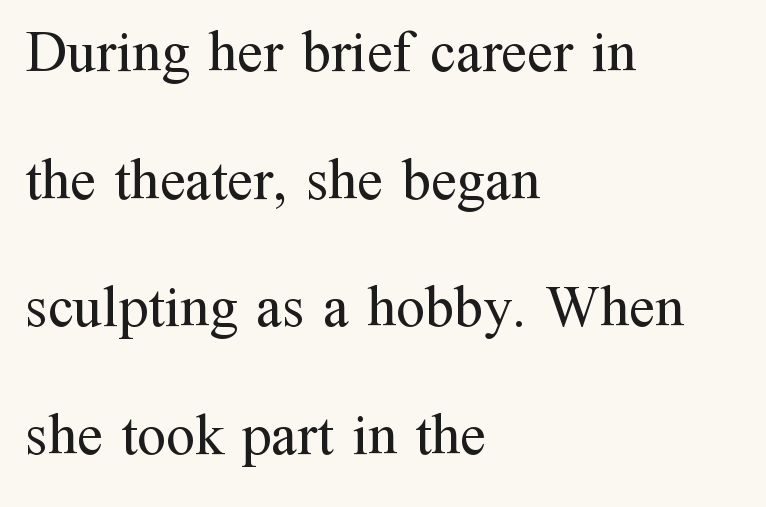
Line beginnings align vertically; line endings do not. This sample has the flowing, uneven cadence of proportional lettering. Style check: upright. Anything drawn beneath the words? Only blank space. Reading down the column, the eye jumps a long way to each next line. Caption: standard tracking, unaltered.
